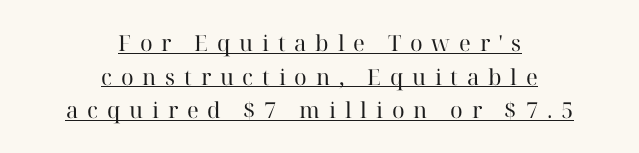
{"italic": "no", "bold": "no", "underline": "yes", "align": "center", "line_spacing": "normal", "line_spacing_ratio": 1.53, "letter_spacing": "wide", "letter_spacing_em": 0.4, "glyph_px": 22}
